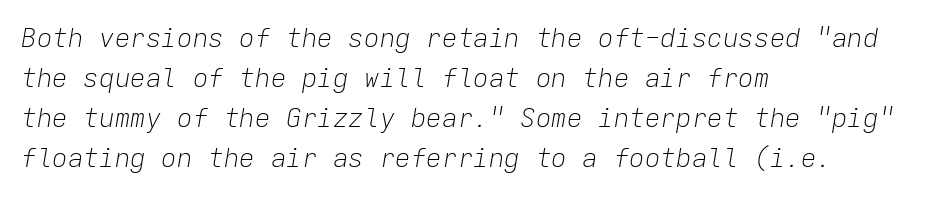
The space directly below the letters is spotless. Is there much room between lines? A standard amount, neither cramped nor airy. Stroke mass is kept to a normal reading level or below. This rendering leaves character spacing at its baseline value. The glyphs look as if they've been sheared to an angle.
